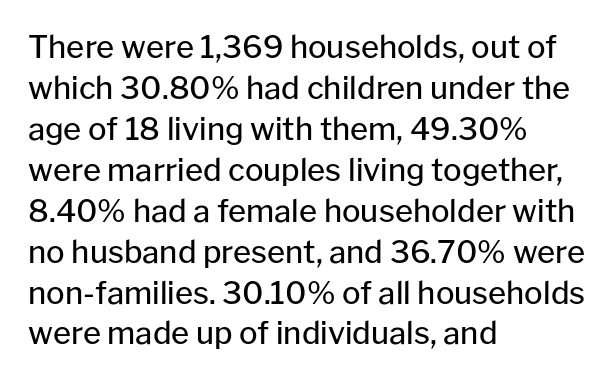
Vertical stems look standard width or narrower in stroke. Spacing verdict: proportional, widths tailored to each character. What stands out about the letter spacing? Nothing — it is the standard amount. This rendering employs a face without finishing strokes, i.e., a sans-serif. The string is rendered with underlining switched off.
